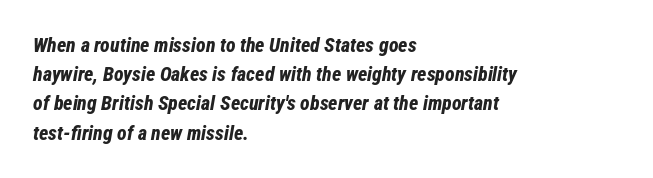
Q: Is the text bold? A: Yes.
Q: Is the text italic (slanted)? A: Yes, it leans right by about 12 degrees.
Q: Is the text underlined? A: No.
Q: How is the paragraph aligned? A: Left-aligned.
Q: Is the spacing between letters normal or unusually wide? A: Normal.
Q: Is the spacing between lines tight, normal or loose? A: Normal.
